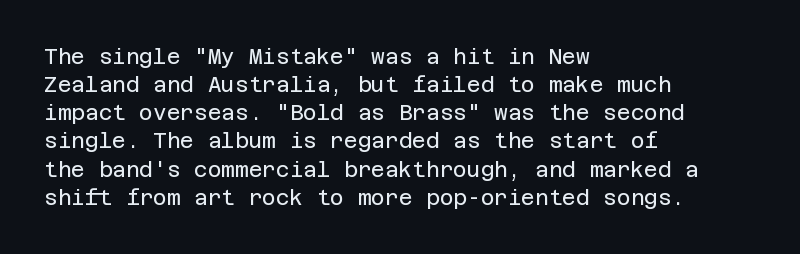
Q: Is the text bold? A: No.
Q: Is the text italic (slanted)? A: No, it is upright.
Q: Is the text underlined? A: No.
Q: How is the paragraph aligned? A: Left-aligned.
Q: Is the spacing between letters normal or unusually wide? A: Normal.
Q: Is the spacing between lines tight, normal or loose? A: Normal.
